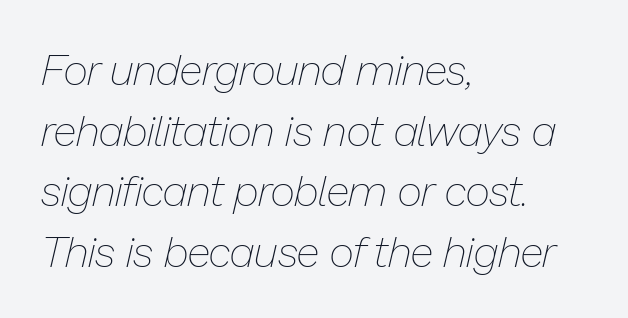
{"italic": "yes", "lean": "right", "slant_degrees": 13, "bold": "no", "weight": "thin", "width": "normal", "stroke_contrast": "low", "x_height": "medium", "monospaced": "no", "underline": "no", "align": "left", "line_spacing": "normal", "line_spacing_ratio": 1.41, "letter_spacing": "normal", "letter_spacing_em": 0.0, "glyph_px": 43}
